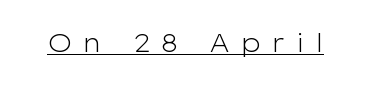
Q: Is the text bold? A: No.
Q: Is the text italic (slanted)? A: No, it is upright.
Q: Is the text underlined? A: Yes.
Q: Is the spacing between letters normal or unusually wide? A: Unusually wide.
